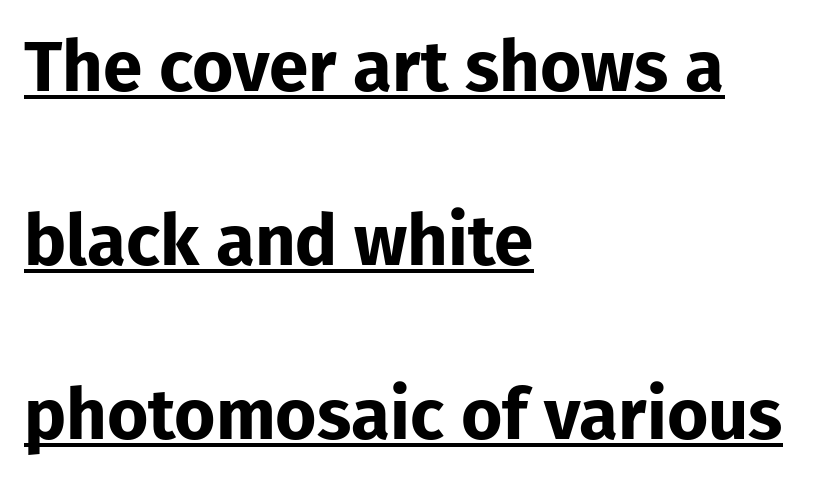
The lines are quadded left. I'd describe the lettering as bold — thick and assertive. Italic: no, the glyphs are upright roman. This sample has the flowing, uneven cadence of proportional lettering. The lines are spread far apart with generous leading. What stands out about the letter spacing? Nothing — it is the standard amount.
